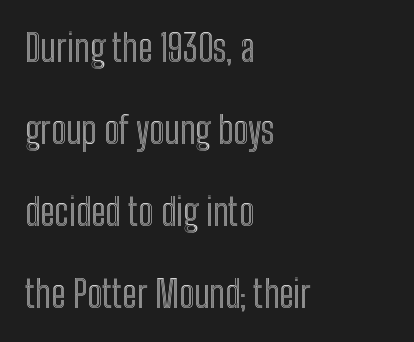
{"italic": "no", "width": "condensed", "x_height": "medium", "monospaced": "no", "underline": "no", "align": "left", "line_spacing": "loose", "line_spacing_ratio": 2.22, "letter_spacing": "normal", "letter_spacing_em": 0.0, "glyph_px": 37}
